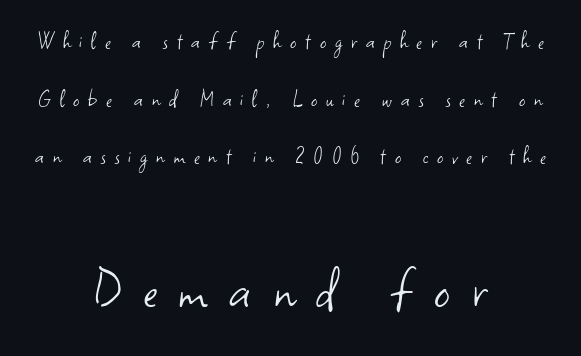
Is this a fixed-width face? No — the glyphs have proportional, varying widths. The designer gave the closing block more size than the opening block. The line-height multiplier appears high, well above default. These lines are composed in type without serifs.
